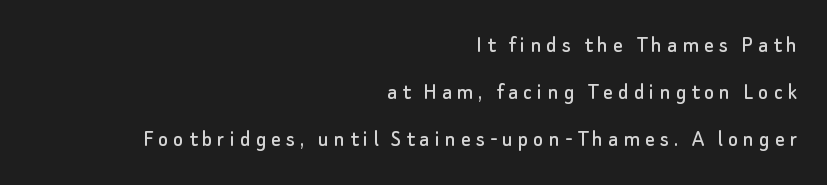
The designer dialed line spacing up above the default. Designer's note — italics off, roman on. Spacing between characters has been opened up far beyond the box default. Horizontal alignment here is rightward, an uncommon choice for prose. Clear beneath every line of the passage.
